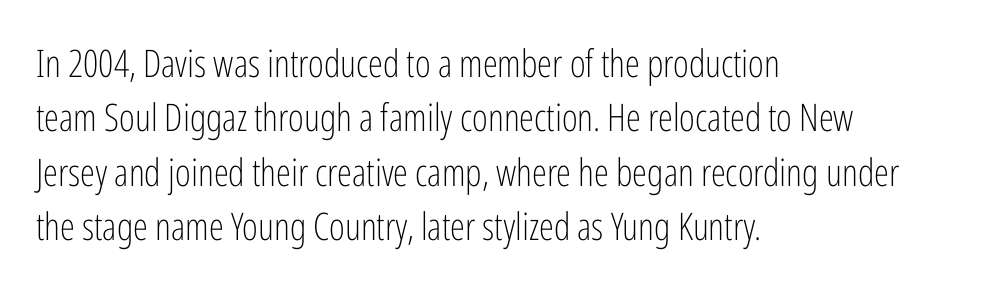
{"serif": "no", "italic": "no", "bold": "no", "weight": "light", "width": "condensed", "stroke_contrast": "low", "x_height": "medium", "monospaced": "no", "underline": "no", "align": "left", "line_spacing": "normal", "line_spacing_ratio": 1.43, "letter_spacing": "normal", "letter_spacing_em": 0.0, "glyph_px": 38}
